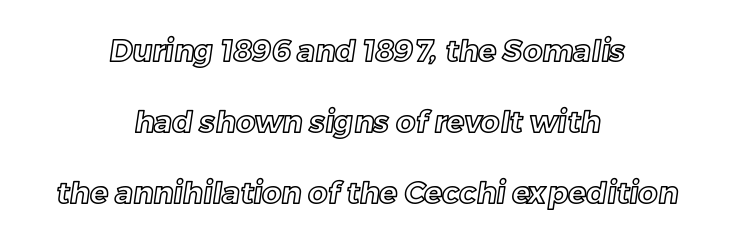
Q: Is the text underlined? A: No.
Q: How is the paragraph aligned? A: Centered.
Q: Is the spacing between letters normal or unusually wide? A: Normal.
Q: Is the spacing between lines tight, normal or loose? A: Loose.
Q: Width (condensed, normal, or wide)? A: Normal.
Q: x-height? A: Medium.
Q: Monospaced? A: No.
